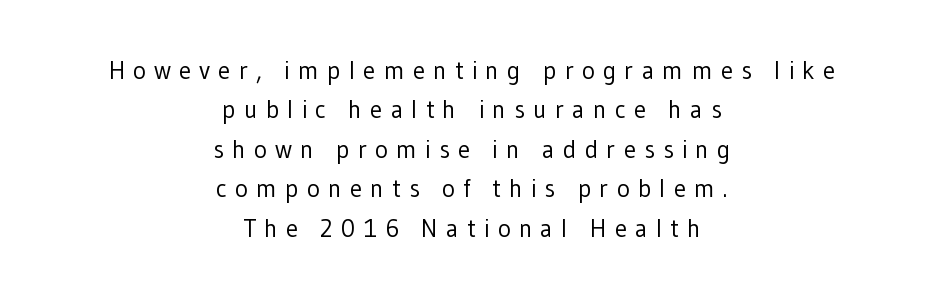
Q: Is the text bold? A: No.
Q: Is the text italic (slanted)? A: No, it is upright.
Q: Is the text underlined? A: No.
Q: How is the paragraph aligned? A: Centered.
Q: Is the spacing between letters normal or unusually wide? A: Unusually wide.
Q: Is the spacing between lines tight, normal or loose? A: Normal.
